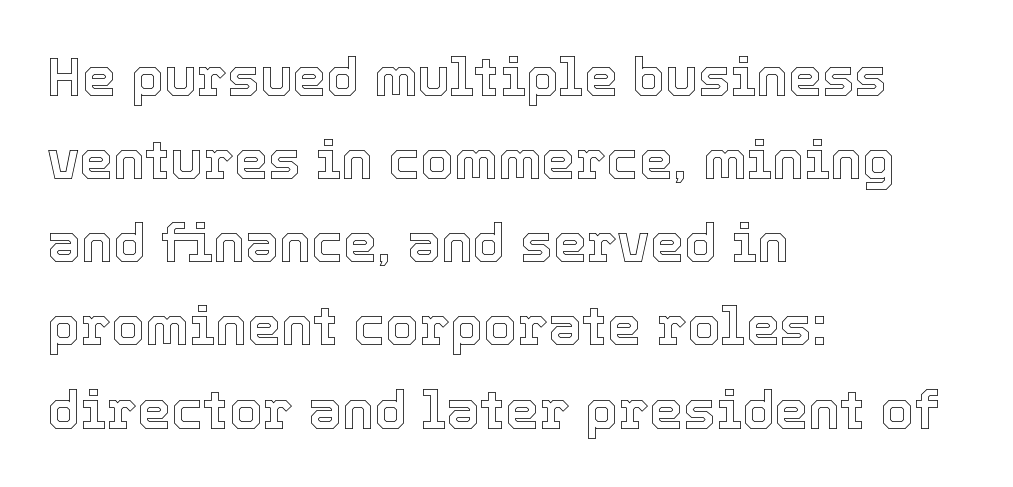
Unmarked baselines from the first word to the last. Italic? Not at all — the glyphs are vertical. Spacing verdict: proportional, widths tailored to each character. Compared with typical paragraphs, the rows here are spaced about the same. The type is set solid horizontally, with unmodified tracking.
